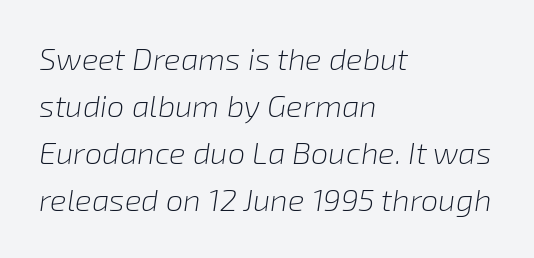
The image shows 31 px light type, italic (leaning right); set left-aligned, normal line spacing (1.52x), normal letter spacing, not underlined; low stroke contrast and a medium x-height.
